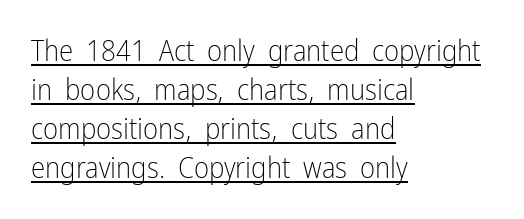
Q: Is the text bold? A: No.
Q: Is the text italic (slanted)? A: No, it is upright.
Q: Is the typeface a serif or a sans-serif typeface? A: Sans-serif.
Q: Is the text underlined? A: Yes.
Q: How is the paragraph aligned? A: Left-aligned.
Q: Is the spacing between letters normal or unusually wide? A: Normal.
Q: Is the spacing between lines tight, normal or loose? A: Normal.
Q: Width (condensed, normal, or wide)? A: Condensed.
Q: Stroke contrast? A: Low.
Q: x-height? A: Medium.
Q: Monospaced? A: No.
